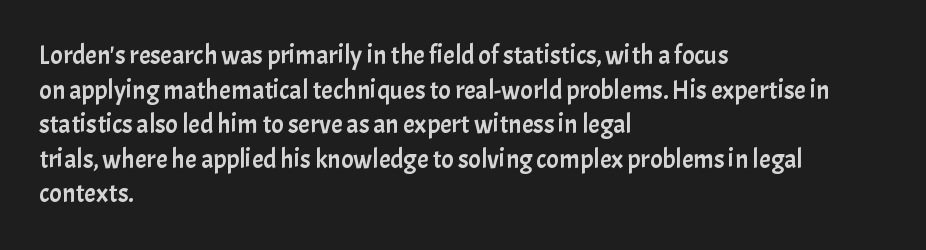
Q: Is the text italic (slanted)? A: No, it is upright.
Q: Is the text underlined? A: No.
Q: How is the paragraph aligned? A: Left-aligned.
Q: Is the spacing between letters normal or unusually wide? A: Normal.
Q: Is the spacing between lines tight, normal or loose? A: Normal.
